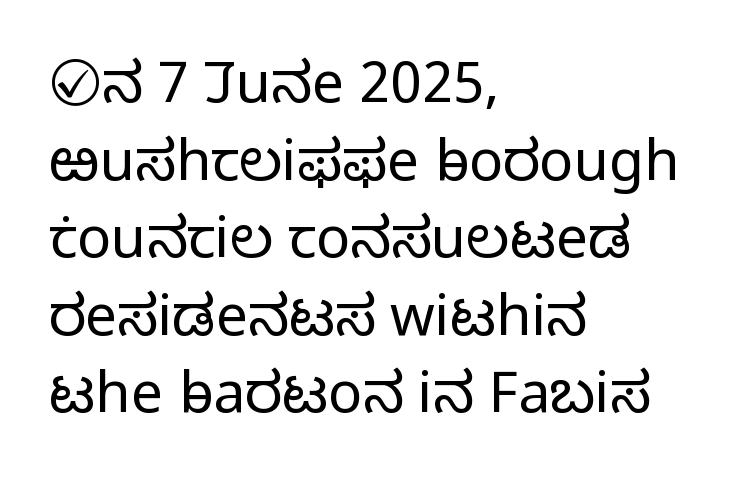
{"serif": "no", "italic": "no", "bold": "no", "weight": "light", "width": "normal", "stroke_contrast": "low", "x_height": "medium", "monospaced": "no", "underline": "no", "align": "left", "line_spacing": "normal", "line_spacing_ratio": 1.36, "letter_spacing": "normal", "letter_spacing_em": 0.0, "glyph_px": 57}
